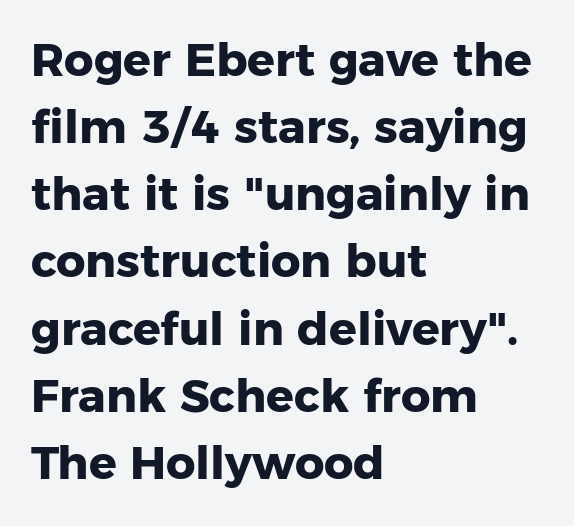
A dark, heavy texture on the line: the type is bold. The ragged edge is on the right, which tells us the setting is flush left. In terms of letterspacing, this is plain default setting. The rendering shows plain stroke endings on the letterforms — a sans-serif design.
